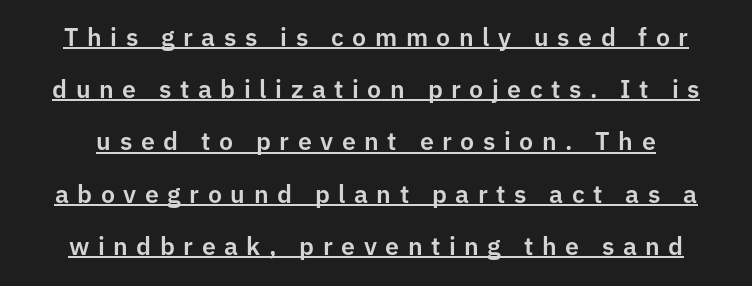
Posture: straight, roman, zero tilt. These lines have a slow, spaced-out rhythm from letter to letter. A rule runs beneath these lines of type. The vertical gap from one line to the next is large.
